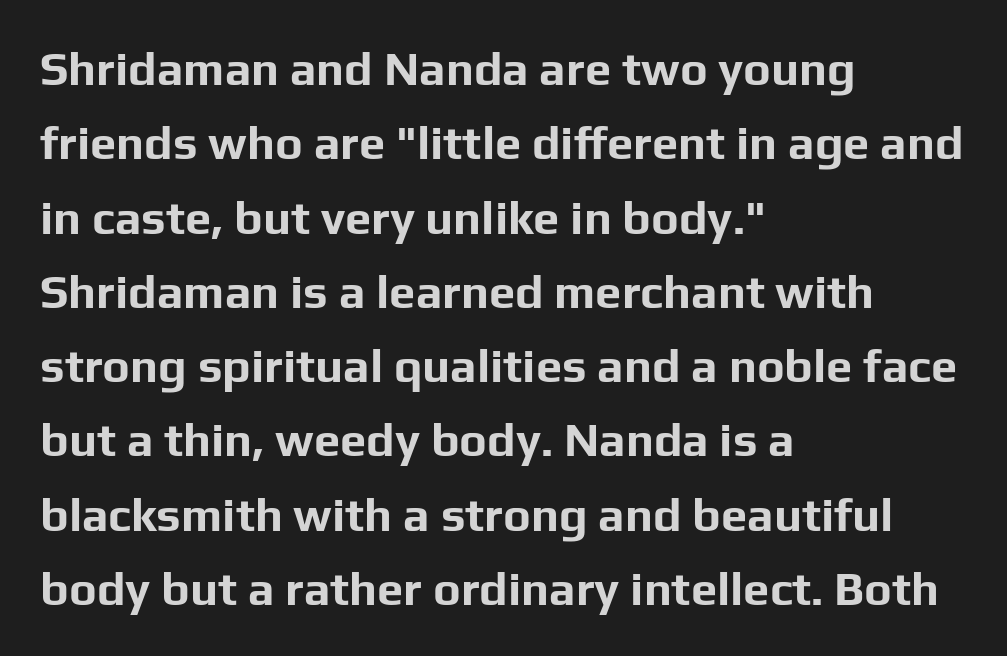
The image shows 47 px bold sans-serif type, upright; set left-aligned, normal line spacing (1.58x), normal letter spacing, not underlined; low stroke contrast and a medium x-height.
